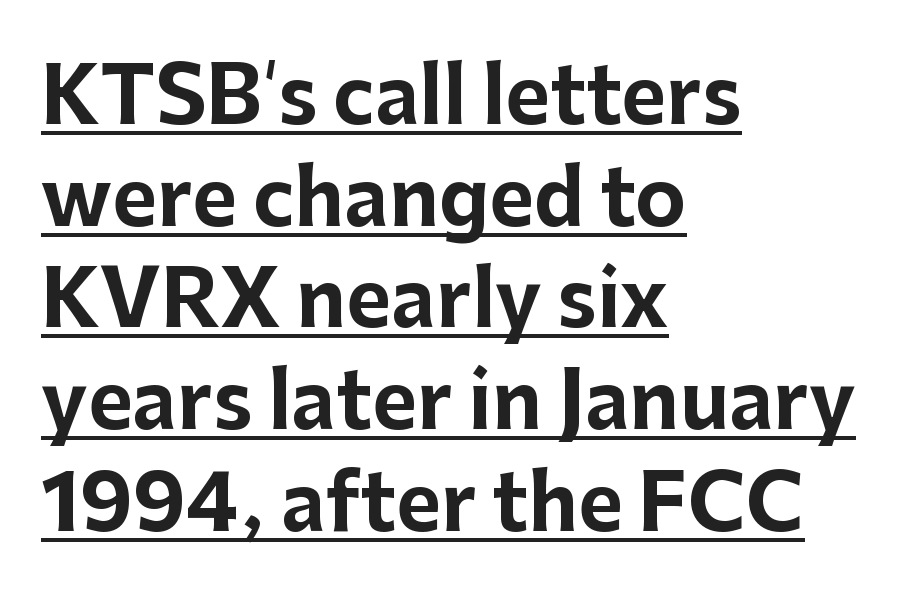
{"serif": "no", "italic": "no", "bold": "yes", "weight": "bold", "width": "normal", "stroke_contrast": "low", "x_height": "medium", "monospaced": "no", "underline": "yes", "align": "left", "line_spacing": "normal", "line_spacing_ratio": 1.32, "letter_spacing": "normal", "letter_spacing_em": 0.0, "glyph_px": 77}
